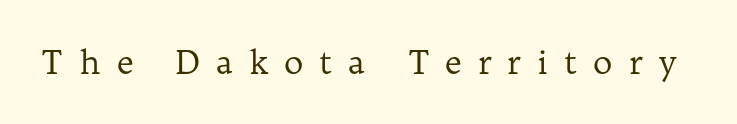
The image shows 33 px regular-weight serif type, upright; set unusually wide letter spacing (+0.48 em), not underlined; low stroke contrast and a medium x-height.
